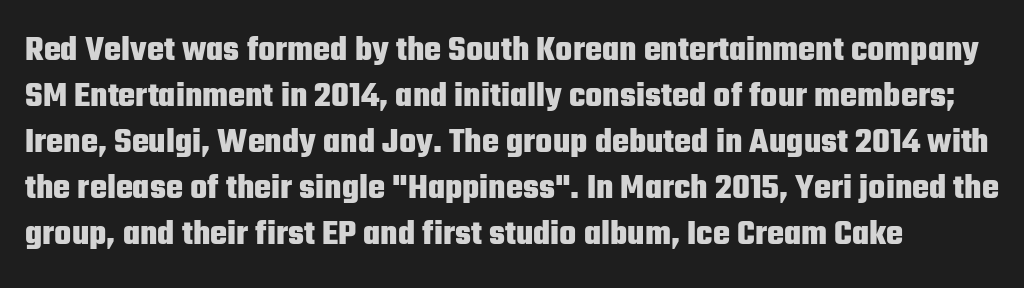
Q: Is the text bold? A: Yes.
Q: Is the text italic (slanted)? A: No, it is upright.
Q: Is the typeface a serif or a sans-serif typeface? A: Sans-serif.
Q: Is the text underlined? A: No.
Q: Is the spacing between letters normal or unusually wide? A: Normal.
Q: Is the spacing between lines tight, normal or loose? A: Normal.
Q: Width (condensed, normal, or wide)? A: Condensed.
Q: Stroke contrast? A: Low.
Q: x-height? A: Medium.
Q: Monospaced? A: No.
